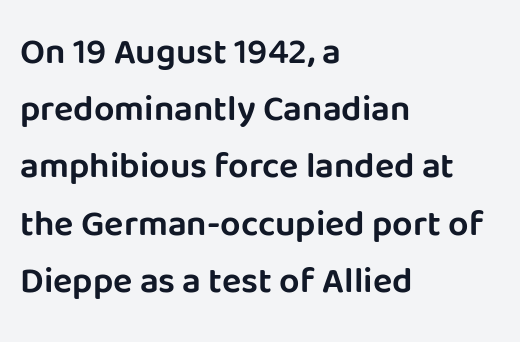
Q: Is the text italic (slanted)? A: No, it is upright.
Q: Is the typeface a serif or a sans-serif typeface? A: Sans-serif.
Q: Is the text underlined? A: No.
Q: How is the paragraph aligned? A: Left-aligned.
Q: Is the spacing between letters normal or unusually wide? A: Normal.
Q: Is the spacing between lines tight, normal or loose? A: Normal.
Q: Width (condensed, normal, or wide)? A: Normal.
Q: Stroke contrast? A: Low.
Q: x-height? A: Large.
Q: Monospaced? A: No.
